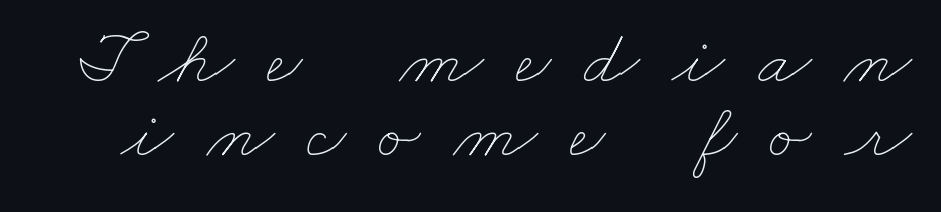
Q: Is the text bold? A: No.
Q: Is the text underlined? A: No.
Q: Is the spacing between letters normal or unusually wide? A: Unusually wide.
Q: Is the spacing between lines tight, normal or loose? A: Tight.
Q: Width (condensed, normal, or wide)? A: Wide.
Q: Stroke contrast? A: Low.
Q: x-height? A: Small.
Q: Monospaced? A: No.
